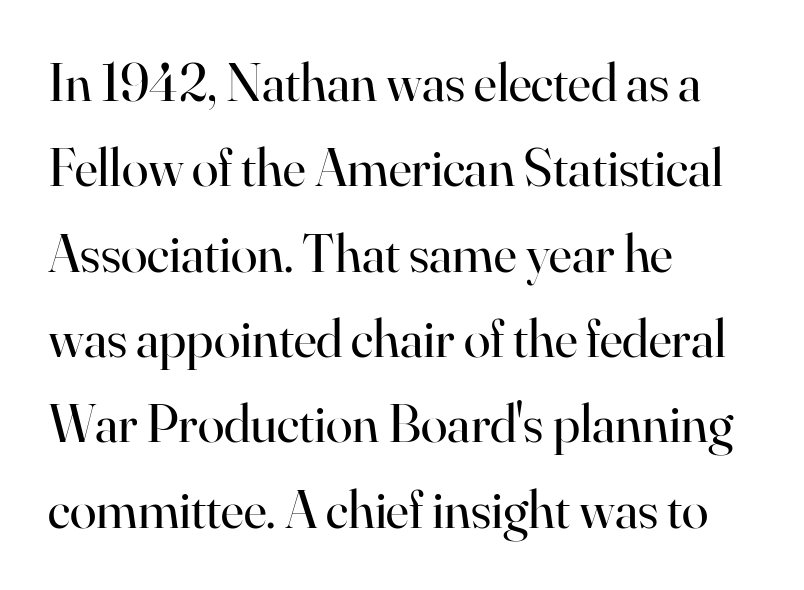
The image shows 54 px regular-weight serif type, upright; set left-aligned, normal line spacing (1.58x), normal letter spacing, not underlined; high stroke contrast and a small x-height.
